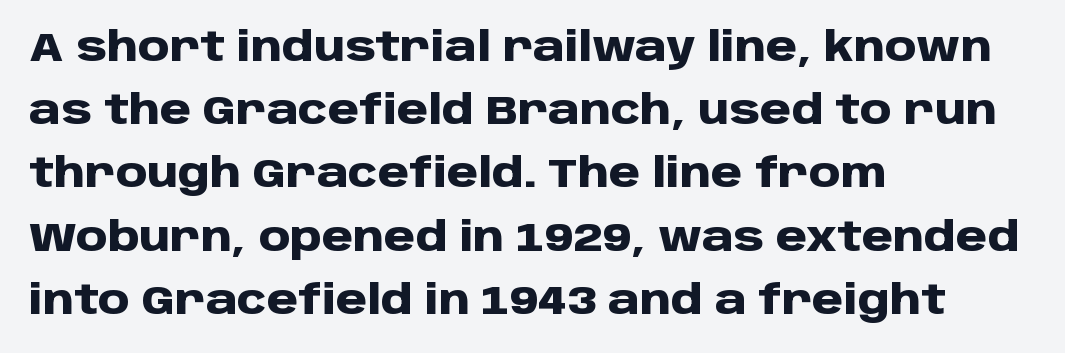
{"serif": "no", "italic": "no", "bold": "yes", "weight": "heavy", "width": "normal", "stroke_contrast": "low", "x_height": "large", "monospaced": "no", "underline": "no", "align": "left", "line_spacing": "normal", "line_spacing_ratio": 1.58, "letter_spacing": "normal", "letter_spacing_em": 0.0, "glyph_px": 40}
